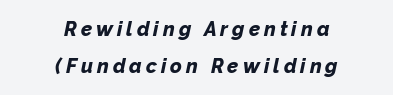
Q: Is the text bold? A: Yes.
Q: Is the text italic (slanted)? A: Yes, it leans right by about 12 degrees.
Q: Is the text underlined? A: No.
Q: How is the paragraph aligned? A: Centered.
Q: Is the spacing between letters normal or unusually wide? A: Unusually wide.
